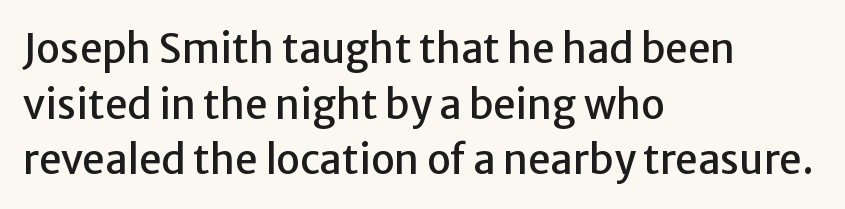
The image shows 40 px sans-serif type, upright; set left-aligned, normal line spacing (1.39x), normal letter spacing, not underlined; low stroke contrast and a medium x-height.
